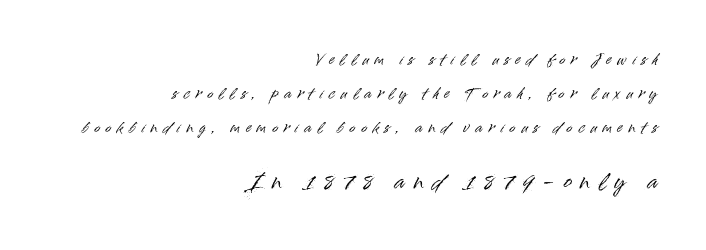
Whoever set this chose breathing room over compactness in the vertical rhythm. There is plenty of visible air inserted between adjacent glyphs. Two sizes are in play, and the larger belongs to the second block. Words float on clear page, feet unadorned.
